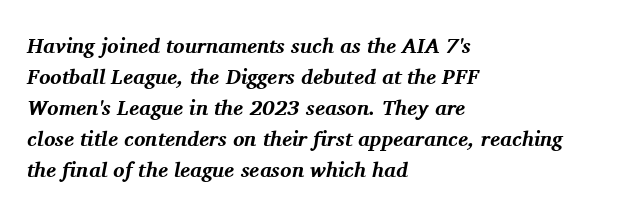
The image shows 21 px bold type, italic (leaning right); set left-aligned, normal line spacing (1.48x), normal letter spacing, not underlined.
